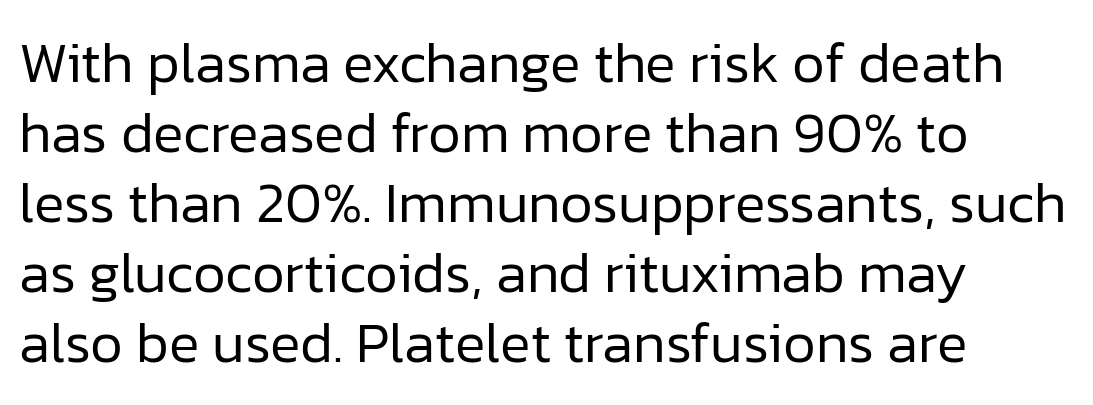
The image shows 57 px regular-weight sans-serif type, upright; set left-aligned, line spacing 1.23x, normal letter spacing, not underlined; low stroke contrast and a medium x-height.
